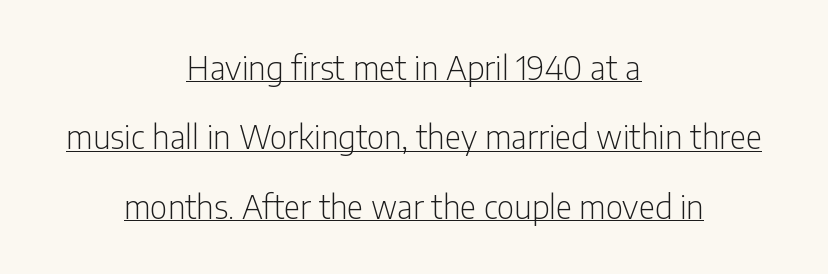
The image shows 32 px light, condensed sans-serif type, upright; set centered, loose line spacing (2.17x), normal letter spacing, underlined; low stroke contrast and a medium x-height.
